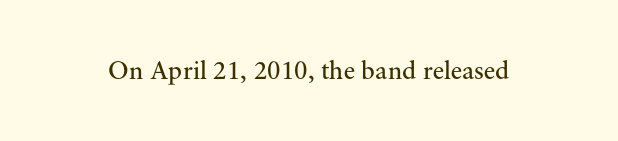
The image shows 26 px text type, upright; set normal letter spacing, not underlined.
